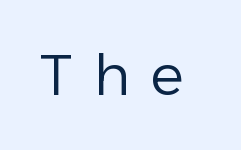
Q: Is the text bold? A: No.
Q: Is the text italic (slanted)? A: No, it is upright.
Q: Is the typeface a serif or a sans-serif typeface? A: Sans-serif.
Q: Is the text underlined? A: No.
Q: Is the spacing between letters normal or unusually wide? A: Unusually wide.
Q: Width (condensed, normal, or wide)? A: Normal.
Q: Stroke contrast? A: Low.
Q: x-height? A: Medium.
Q: Monospaced? A: No.
